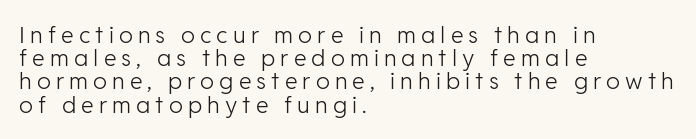
The image shows 23 px text type, upright; set left-aligned, tight line spacing (1.01x), unusually wide letter spacing (+0.22 em), not underlined.
